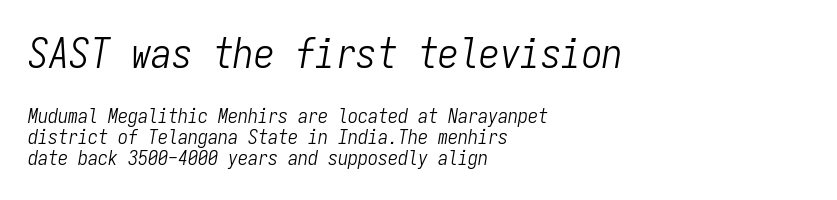
The space directly below the letters is spotless. Observe the ordinary spacing: letters are neighbours, not strangers. Here the designer chose a console-style face with uniform glyph widths. Layout note: lines flush left. Quick note: italic.
